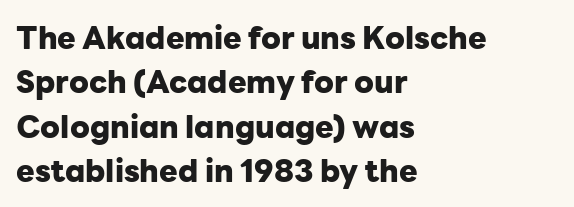
{"serif": "no", "italic": "no", "bold": "yes", "weight": "heavy", "width": "normal", "stroke_contrast": "low", "x_height": "medium", "monospaced": "no", "underline": "no", "align": "left", "line_spacing": "normal", "line_spacing_ratio": 1.43, "letter_spacing": "normal", "letter_spacing_em": 0.0, "glyph_px": 31}
